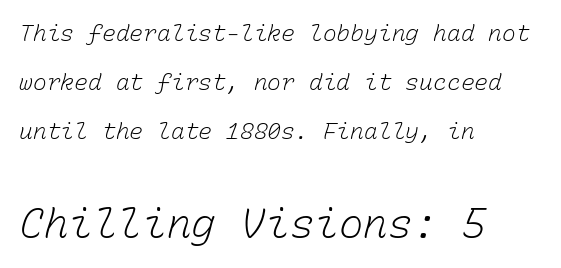
Q: Is the text bold? A: No.
Q: Is the text underlined? A: No.
Q: How is the paragraph aligned? A: Left-aligned.
Q: Is the spacing between letters normal or unusually wide? A: Normal.
Q: Is the spacing between lines tight, normal or loose? A: Loose.
Q: Which block of text is set in a larger size, the first (top) or the second (bottom)? A: The second (bottom) one.
Q: Width (condensed, normal, or wide)? A: Normal.
Q: Stroke contrast? A: Low.
Q: x-height? A: Medium.
Q: Monospaced? A: Yes.
